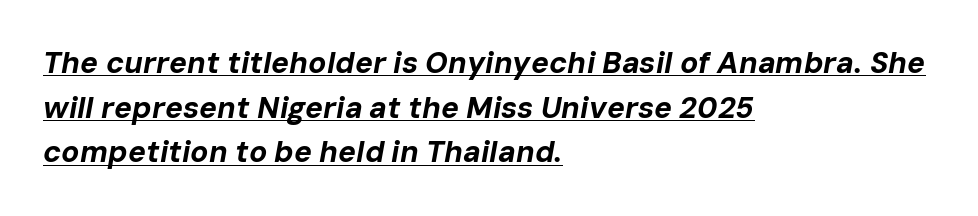
Q: Is the text bold? A: Yes.
Q: Is the text italic (slanted)? A: Yes, it leans right by about 10 degrees.
Q: Is the text underlined? A: Yes.
Q: How is the paragraph aligned? A: Left-aligned.
Q: Is the spacing between letters normal or unusually wide? A: Normal.
Q: Is the spacing between lines tight, normal or loose? A: Normal.
Q: Width (condensed, normal, or wide)? A: Normal.
Q: Stroke contrast? A: Low.
Q: x-height? A: Medium.
Q: Monospaced? A: No.
